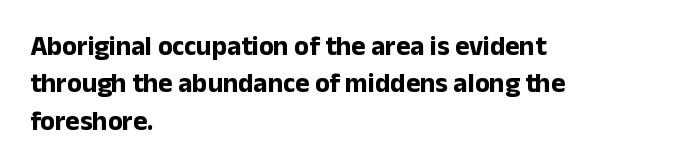
The image shows 27 px bold type, upright; set left-aligned, normal line spacing (1.38x), normal letter spacing, not underlined.
